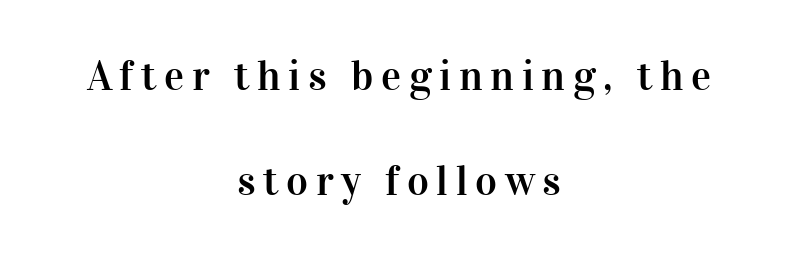
Q: Is the text italic (slanted)? A: No, it is upright.
Q: Is the typeface a serif or a sans-serif typeface? A: Serif.
Q: Is the text underlined? A: No.
Q: How is the paragraph aligned? A: Centered.
Q: Is the spacing between lines tight, normal or loose? A: Loose.
Q: Width (condensed, normal, or wide)? A: Normal.
Q: Stroke contrast? A: High.
Q: x-height? A: Medium.
Q: Monospaced? A: No.
